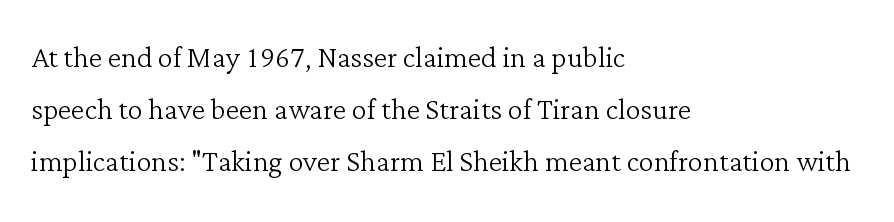
Honestly, the row spacing looks completely unremarkable. Each word holds together tightly as a unit, with standard inter-letter gaps. This is roman type, the default non-slanted kind. No chunkiness to these letters — they're not bold. Horizontal alignment here is leftward, the default for most running prose. Character widths vary here, with narrow letters taking less room than wide ones.
